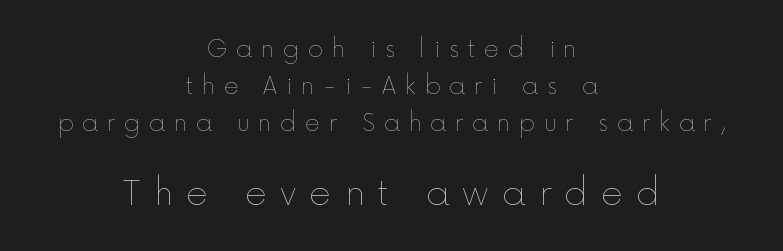
Q: Is the text bold? A: No.
Q: Is the text italic (slanted)? A: No, it is upright.
Q: Is the text underlined? A: No.
Q: How is the paragraph aligned? A: Centered.
Q: Is the spacing between letters normal or unusually wide? A: Unusually wide.
Q: Is the spacing between lines tight, normal or loose? A: Normal.
Q: Which block of text is set in a larger size, the first (top) or the second (bottom)? A: The second (bottom) one.
Q: Width (condensed, normal, or wide)? A: Normal.
Q: x-height? A: Medium.
Q: Monospaced? A: No.
